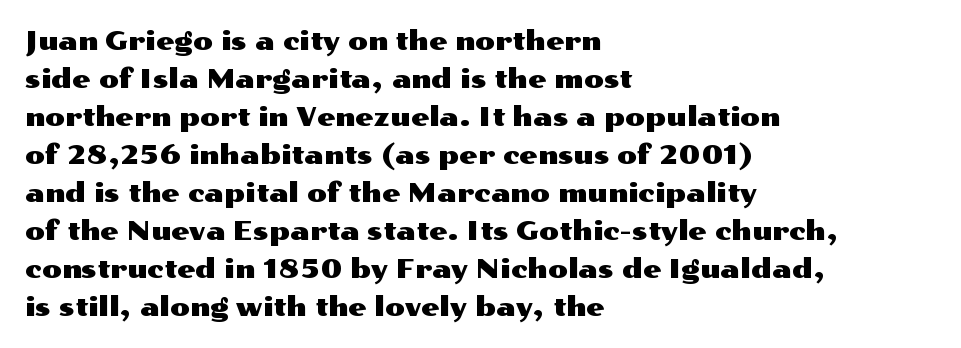
Q: Is the text italic (slanted)? A: No, it is upright.
Q: Is the text underlined? A: No.
Q: How is the paragraph aligned? A: Left-aligned.
Q: Is the spacing between letters normal or unusually wide? A: Normal.
Q: Is the spacing between lines tight, normal or loose? A: Normal.
